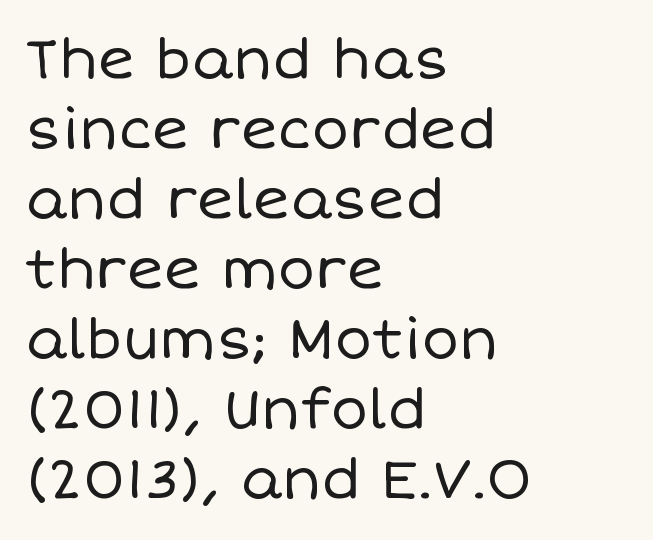
Q: Is the text bold? A: No.
Q: Is the text italic (slanted)? A: No, it is upright.
Q: Is the text underlined? A: No.
Q: How is the paragraph aligned? A: Left-aligned.
Q: Is the spacing between letters normal or unusually wide? A: Normal.
Q: Is the spacing between lines tight, normal or loose? A: Normal.
Q: Width (condensed, normal, or wide)? A: Normal.
Q: Stroke contrast? A: Low.
Q: x-height? A: Large.
Q: Monospaced? A: No.
